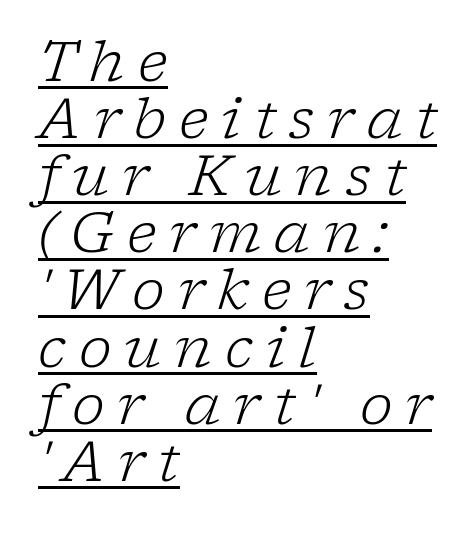
{"serif": "yes", "italic": "yes", "lean": "right", "slant_degrees": 17, "bold": "no", "weight": "light", "width": "normal", "stroke_contrast": "low", "x_height": "medium", "monospaced": "no", "underline": "yes", "align": "left", "line_spacing": "tight", "line_spacing_ratio": 1.02, "letter_spacing": "wide", "letter_spacing_em": 0.23, "glyph_px": 56}
